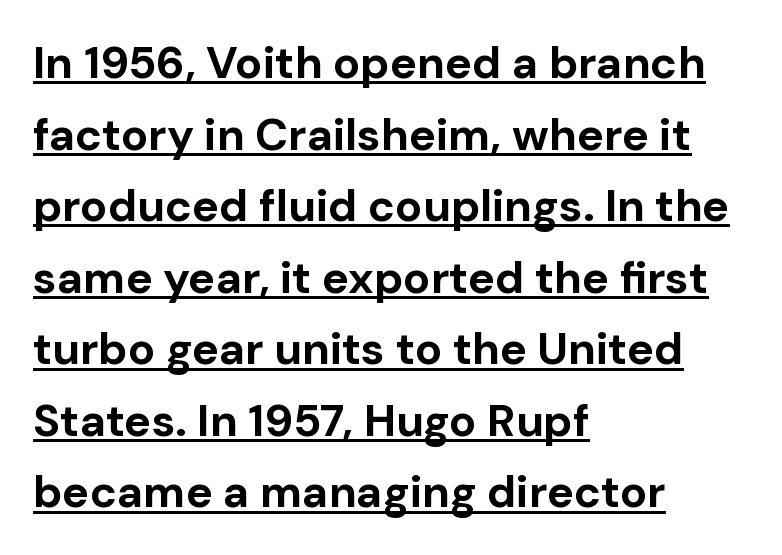
What decoration does the sample have? An underline. Proportional: the letters do not fall into vertical columns. The face used here is a sans, in the tradition of grotesques and geometrics. Does the leading feel generous? No, just average. Teacher's note: observe the even left margin — that is flush-left alignment.
